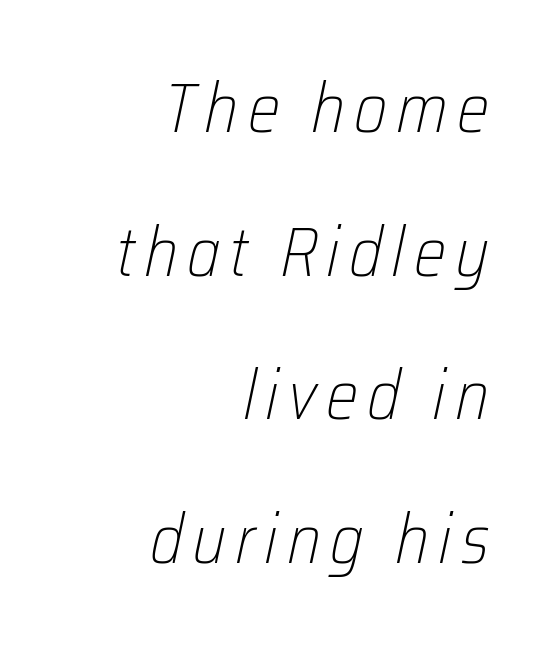
The image shows 69 px light, condensed type, italic (leaning right); set right-aligned, loose line spacing (2.08x), not underlined; low stroke contrast and a medium x-height.
